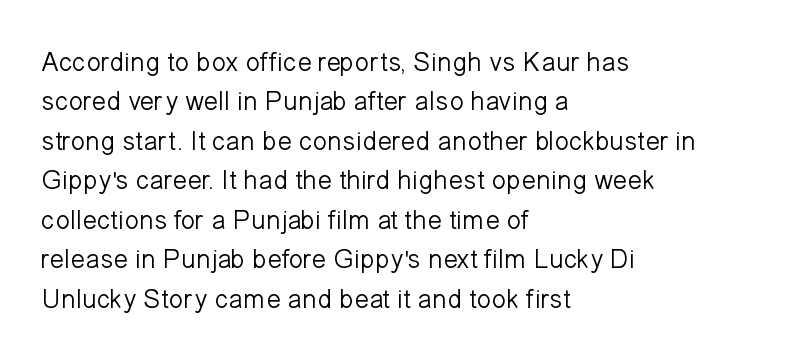
Quick note: not italic, upright. Is the stroke heavy? The answer is a plain regular-or-lighter. The setting favours the left margin, as ordinary paragraphs usually do. Has an underline been added? It has not. Tracking here is standard; glyphs follow each other at the usual distance. Line spacing here is normal.
